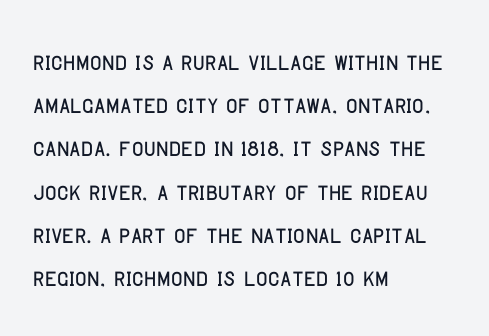
{"serif": "no", "italic": "no", "width": "condensed", "stroke_contrast": "low", "x_height": "large", "monospaced": "no", "underline": "no", "align": "left", "line_spacing": "normal", "line_spacing_ratio": 1.35, "letter_spacing": "normal", "letter_spacing_em": 0.0, "glyph_px": 32}
